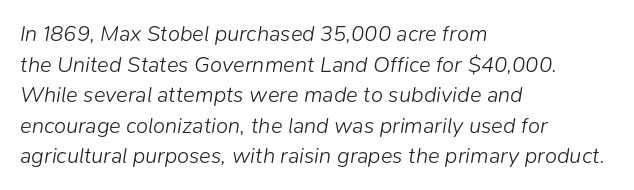
{"italic": "yes", "lean": "right", "slant_degrees": 9, "bold": "no", "underline": "no", "align": "left", "line_spacing": "normal", "line_spacing_ratio": 1.39, "letter_spacing": "normal", "letter_spacing_em": 0.0, "glyph_px": 22}
